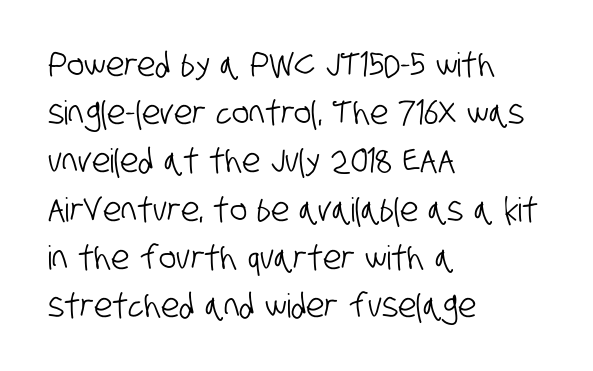
Q: Is the typeface a serif or a sans-serif typeface? A: Sans-serif.
Q: Is the text underlined? A: No.
Q: How is the paragraph aligned? A: Left-aligned.
Q: Is the spacing between letters normal or unusually wide? A: Normal.
Q: Is the spacing between lines tight, normal or loose? A: Normal.
Q: Width (condensed, normal, or wide)? A: Condensed.
Q: Stroke contrast? A: Low.
Q: x-height? A: Large.
Q: Monospaced? A: No.
